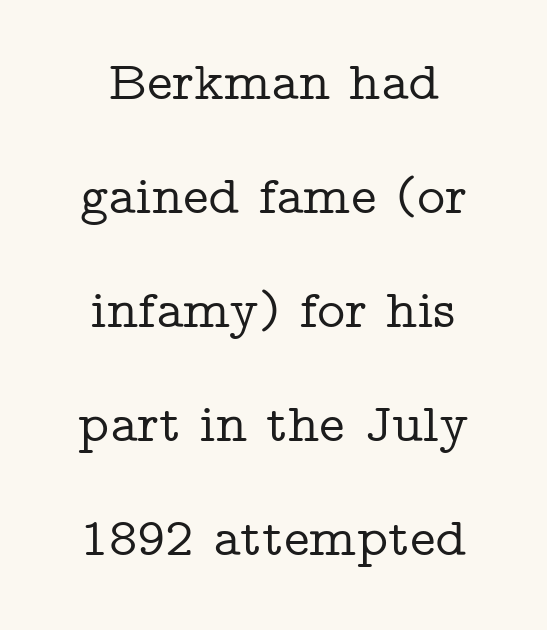
{"serif": "yes", "italic": "no", "width": "wide", "stroke_contrast": "low", "x_height": "medium", "monospaced": "no", "underline": "no", "align": "center", "line_spacing": "loose", "line_spacing_ratio": 2.11, "letter_spacing": "normal", "letter_spacing_em": 0.0, "glyph_px": 54}
